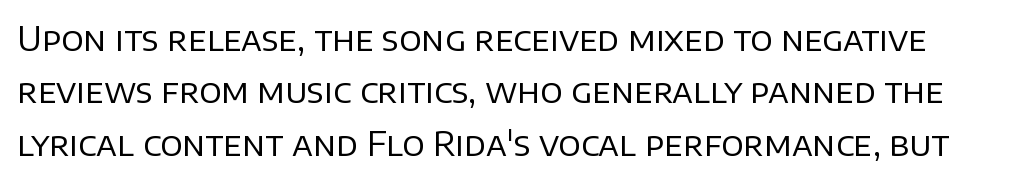
{"serif": "no", "italic": "no", "bold": "no", "weight": "regular", "width": "normal", "stroke_contrast": "low", "x_height": "large", "monospaced": "no", "underline": "no", "line_spacing": "normal", "line_spacing_ratio": 1.59, "letter_spacing": "normal", "letter_spacing_em": 0.0, "glyph_px": 33}
